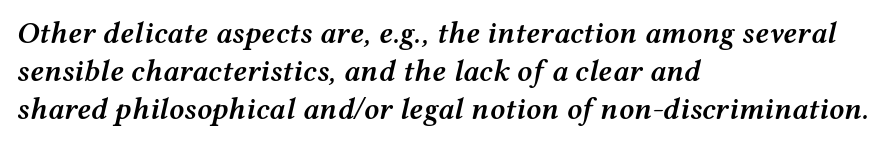
{"italic": "yes", "lean": "right", "slant_degrees": 12, "bold": "semi", "weight": "semibold", "width": "wide", "stroke_contrast": "medium", "x_height": "medium", "monospaced": "no", "underline": "no", "align": "left", "line_spacing": "normal", "line_spacing_ratio": 1.27, "letter_spacing": "normal", "letter_spacing_em": 0.0, "glyph_px": 30}
